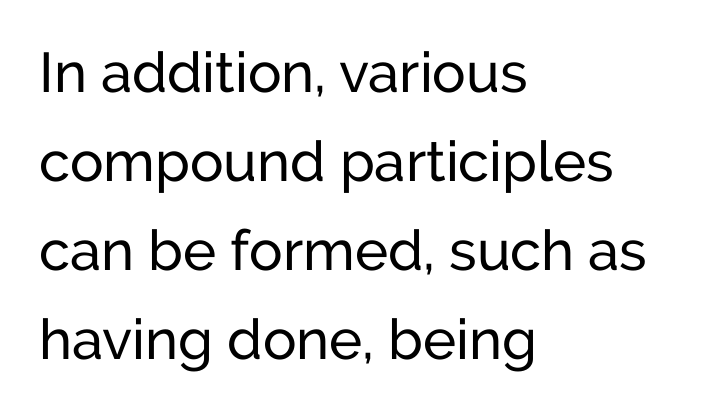
The image shows 56 px regular-weight sans-serif type, upright; set left-aligned, normal line spacing (1.59x), normal letter spacing, not underlined; low stroke contrast and a medium x-height.
